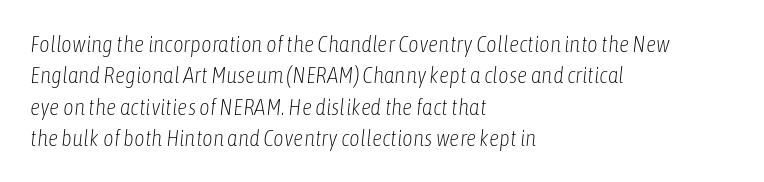
{"italic": "yes", "lean": "right", "slant_degrees": 6, "bold": "no", "underline": "no", "align": "left", "line_spacing": "normal", "line_spacing_ratio": 1.36, "letter_spacing": "normal", "letter_spacing_em": 0.0, "glyph_px": 23}
